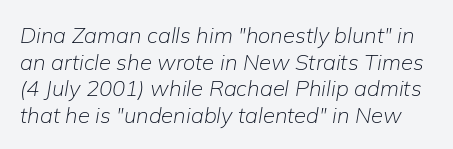
{"italic": "yes", "lean": "right", "slant_degrees": 9, "bold": "no", "underline": "no", "line_spacing_ratio": 1.21, "letter_spacing": "normal", "letter_spacing_em": 0.0, "glyph_px": 22}
